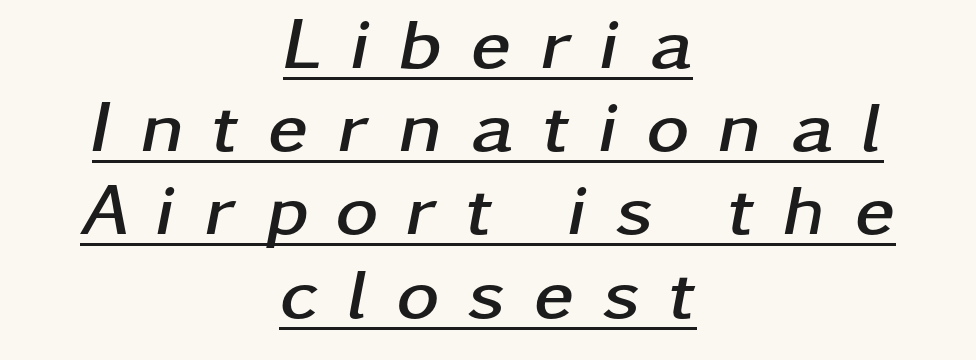
Think of a printed novel: that variable character pitch is what you see here. The glyphs look as if they've been sheared to an angle. Display-style spreading of the glyphs; the letterfit is very open. This sample is center-justified, so both line endings float freely. Compared with typical paragraphs, the rows here are closer together. Notice how a bar underscores the lettering throughout.
